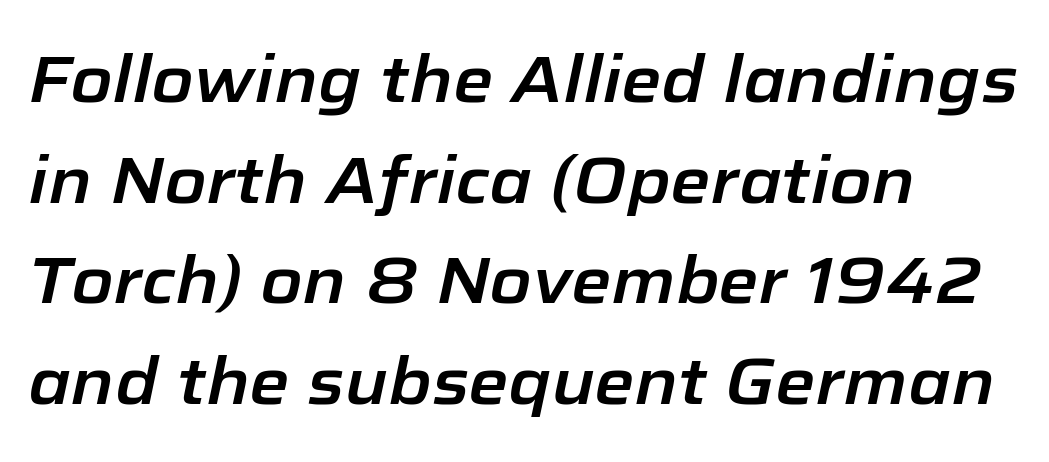
Q: Is the text italic (slanted)? A: Yes, it leans right by about 12 degrees.
Q: Is the text underlined? A: No.
Q: How is the paragraph aligned? A: Left-aligned.
Q: Is the spacing between letters normal or unusually wide? A: Normal.
Q: Is the spacing between lines tight, normal or loose? A: Normal.
Q: Width (condensed, normal, or wide)? A: Normal.
Q: Stroke contrast? A: Low.
Q: x-height? A: Medium.
Q: Monospaced? A: No.
